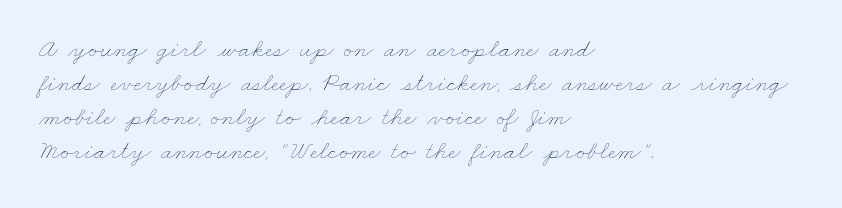
Regarding leading, the lines here are spaced in the standard way. These glyphs show unthickened strokes, regular width or finer. Quick note: underline off. Tracking here is standard; glyphs follow each other at the usual distance.
